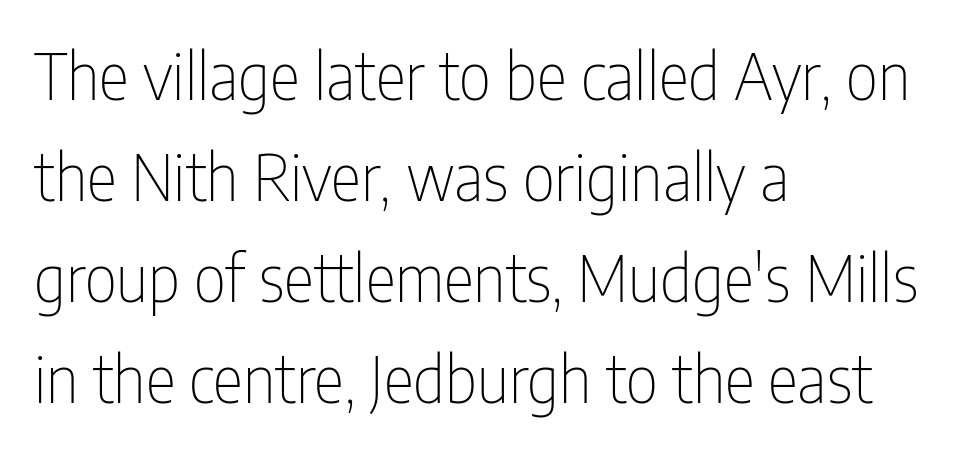
{"serif": "no", "italic": "no", "bold": "no", "weight": "thin", "width": "condensed", "stroke_contrast": "low", "x_height": "medium", "monospaced": "no", "underline": "no", "align": "left", "line_spacing": "normal", "line_spacing_ratio": 1.58, "letter_spacing": "normal", "letter_spacing_em": 0.0, "glyph_px": 64}
